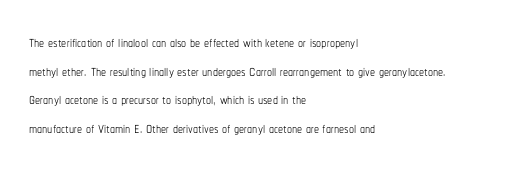
Q: Is the text bold? A: No.
Q: Is the text italic (slanted)? A: No, it is upright.
Q: Is the text underlined? A: No.
Q: How is the paragraph aligned? A: Left-aligned.
Q: Is the spacing between letters normal or unusually wide? A: Normal.
Q: Is the spacing between lines tight, normal or loose? A: Normal.
